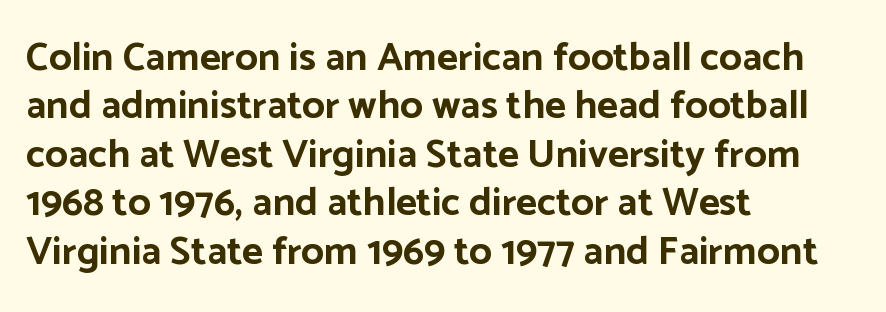
{"serif": "no", "italic": "no", "bold": "yes", "weight": "bold", "width": "normal", "stroke_contrast": "low", "x_height": "medium", "monospaced": "no", "underline": "no", "align": "left", "line_spacing_ratio": 1.21, "letter_spacing": "normal", "letter_spacing_em": 0.0, "glyph_px": 40}
